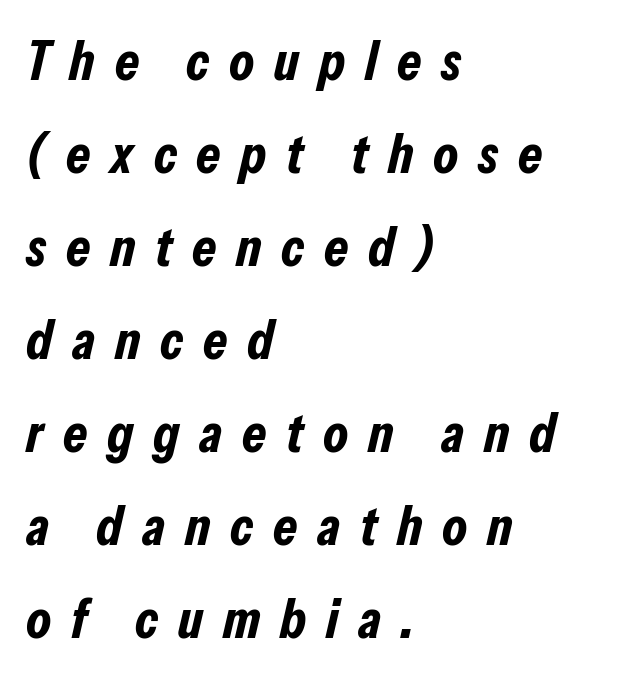
Q: Is the text bold? A: Yes.
Q: Is the text italic (slanted)? A: Yes, it leans right by about 13 degrees.
Q: Is the text underlined? A: No.
Q: How is the paragraph aligned? A: Left-aligned.
Q: Is the spacing between letters normal or unusually wide? A: Unusually wide.
Q: Is the spacing between lines tight, normal or loose? A: Normal.
Q: Width (condensed, normal, or wide)? A: Condensed.
Q: Stroke contrast? A: Low.
Q: x-height? A: Medium.
Q: Monospaced? A: No.
